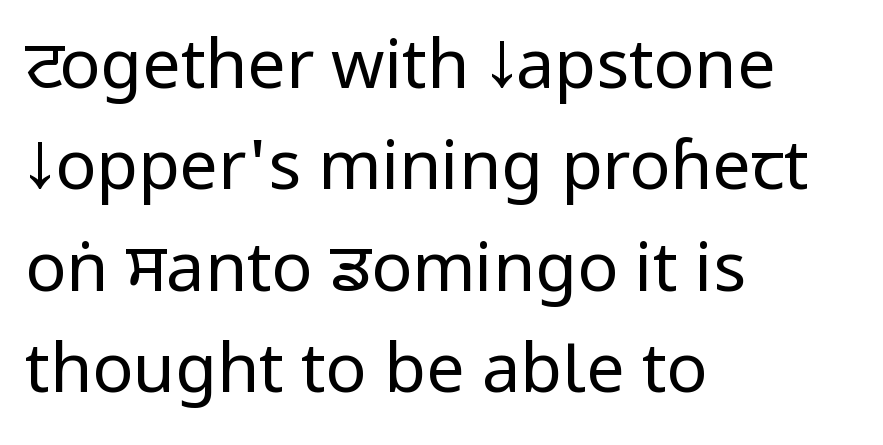
Q: Is the text bold? A: No.
Q: Is the text italic (slanted)? A: No, it is upright.
Q: Is the typeface a serif or a sans-serif typeface? A: Sans-serif.
Q: Is the text underlined? A: No.
Q: How is the paragraph aligned? A: Left-aligned.
Q: Is the spacing between letters normal or unusually wide? A: Normal.
Q: Is the spacing between lines tight, normal or loose? A: Normal.
Q: Width (condensed, normal, or wide)? A: Condensed.
Q: Stroke contrast? A: Low.
Q: x-height? A: Large.
Q: Monospaced? A: No.
